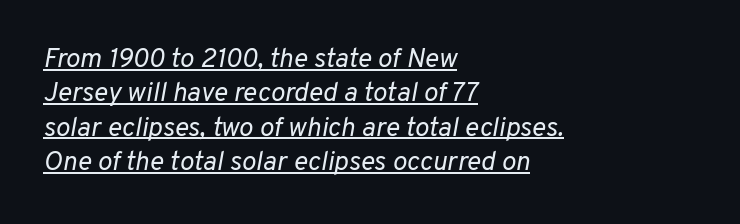
The image shows 27 px text type, italic (leaning right); set left-aligned, normal line spacing (1.27x), normal letter spacing, underlined.
